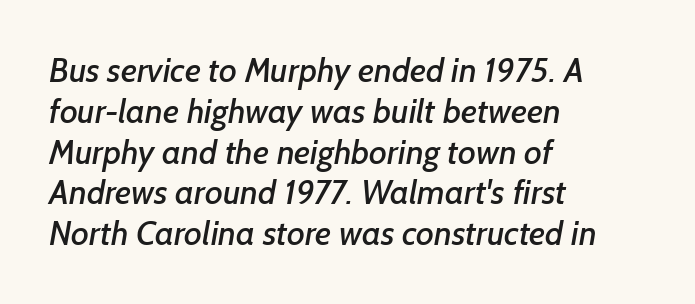
The area under the type is left untouched. Font category for this specimen: sans-serif. You could not count columns in this text — the font is proportionally spaced. The text block is weighted toward the left margin, trailing off unevenly rightward. You could call the tracking neutral — neither tight nor loose.
